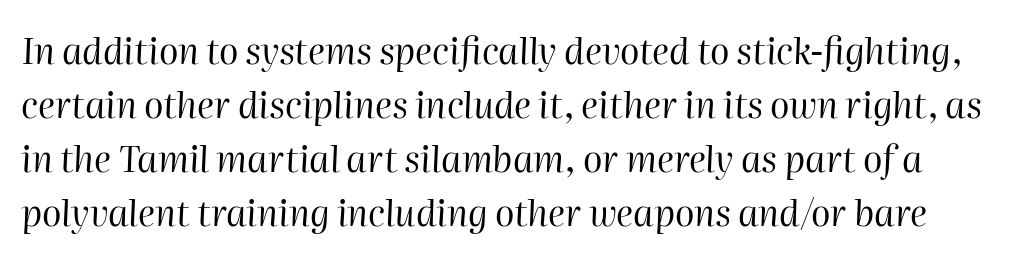
Q: Is the text bold? A: No.
Q: Is the text italic (slanted)? A: Yes, it leans right by about 2 degrees.
Q: Is the text underlined? A: No.
Q: Is the spacing between letters normal or unusually wide? A: Normal.
Q: Is the spacing between lines tight, normal or loose? A: Normal.
Q: Width (condensed, normal, or wide)? A: Normal.
Q: Stroke contrast? A: High.
Q: x-height? A: Medium.
Q: Monospaced? A: No.
